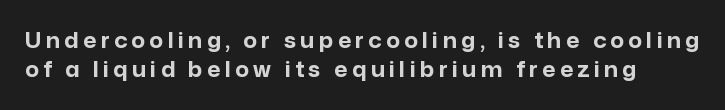
The rows are spaced the way most documents space them. The font is running at its bold setting. Words float on clear page, feet unadorned. Is there any slant? The stems are plumb.
